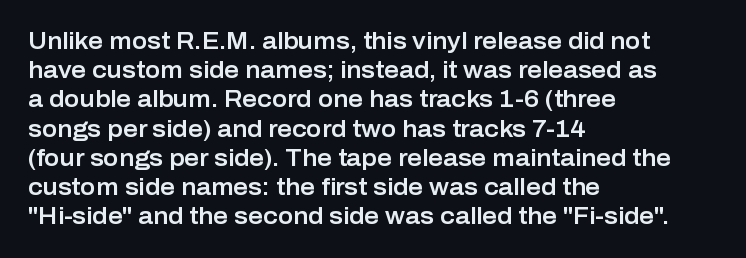
The image shows 23 px text type, upright; set left-aligned, normal line spacing (1.27x), normal letter spacing, not underlined.
